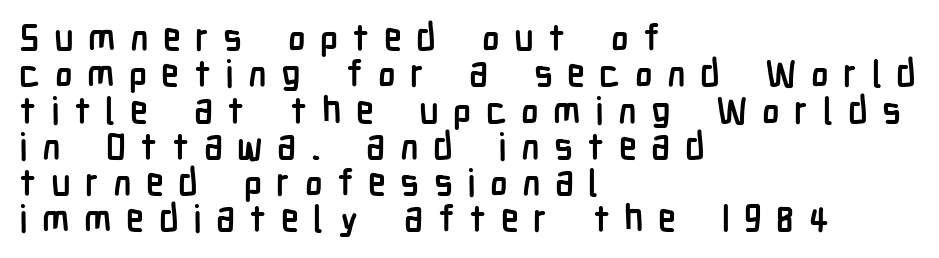
{"serif": "no", "italic": "no", "bold": "yes", "weight": "semibold", "width": "condensed", "stroke_contrast": "low", "x_height": "medium", "monospaced": "no", "underline": "no", "align": "left", "line_spacing": "tight", "line_spacing_ratio": 0.98, "letter_spacing": "wide", "letter_spacing_em": 0.39, "glyph_px": 37}
